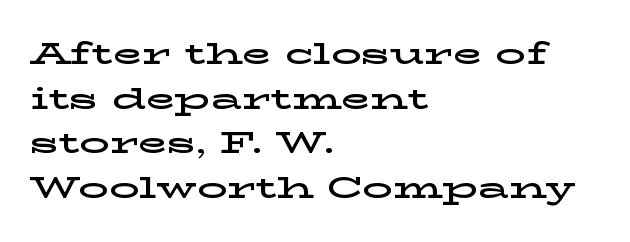
Q: Is the text italic (slanted)? A: No, it is upright.
Q: Is the typeface a serif or a sans-serif typeface? A: Serif.
Q: Is the text underlined? A: No.
Q: How is the paragraph aligned? A: Left-aligned.
Q: Is the spacing between letters normal or unusually wide? A: Normal.
Q: Is the spacing between lines tight, normal or loose? A: Normal.
Q: Width (condensed, normal, or wide)? A: Wide.
Q: Stroke contrast? A: Low.
Q: x-height? A: Medium.
Q: Monospaced? A: No.
